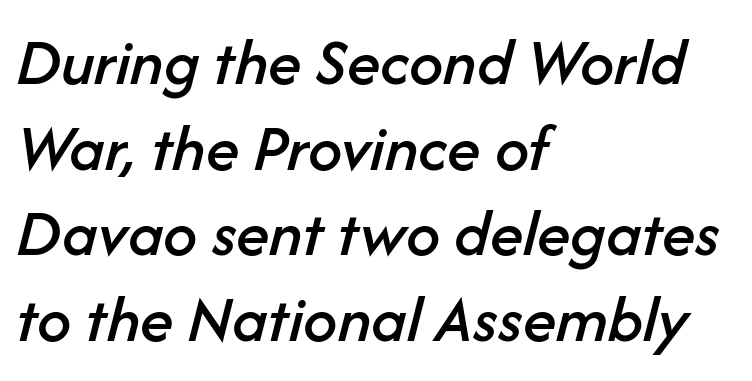
{"italic": "yes", "lean": "right", "slant_degrees": 14, "width": "normal", "stroke_contrast": "low", "x_height": "medium", "monospaced": "no", "underline": "no", "align": "left", "line_spacing": "normal", "line_spacing_ratio": 1.26, "letter_spacing": "normal", "letter_spacing_em": 0.0, "glyph_px": 68}
